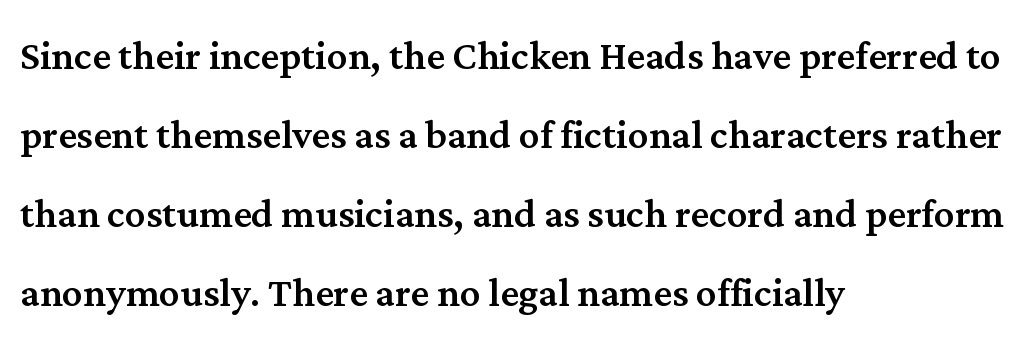
{"serif": "yes", "italic": "no", "width": "normal", "stroke_contrast": "medium", "x_height": "medium", "monospaced": "no", "underline": "no", "align": "left", "line_spacing": "normal", "line_spacing_ratio": 1.55, "letter_spacing": "normal", "letter_spacing_em": 0.0, "glyph_px": 51}
